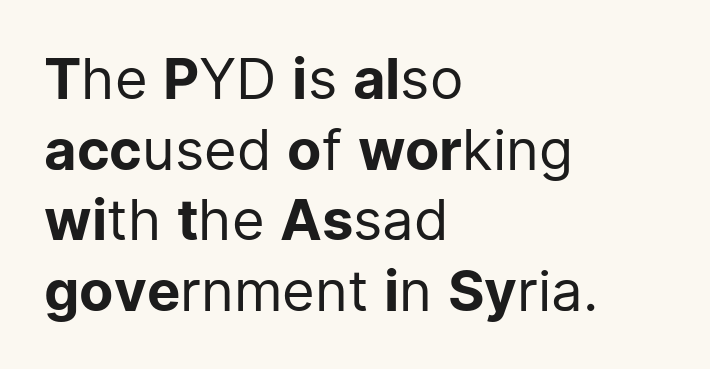
Q: Is the text bold? A: No.
Q: Is the text italic (slanted)? A: No, it is upright.
Q: Is the typeface a serif or a sans-serif typeface? A: Sans-serif.
Q: Is the text underlined? A: No.
Q: How is the paragraph aligned? A: Left-aligned.
Q: Is the spacing between letters normal or unusually wide? A: Normal.
Q: Is the spacing between lines tight, normal or loose? A: Normal.
Q: Width (condensed, normal, or wide)? A: Normal.
Q: Stroke contrast? A: Low.
Q: x-height? A: Medium.
Q: Monospaced? A: No.
